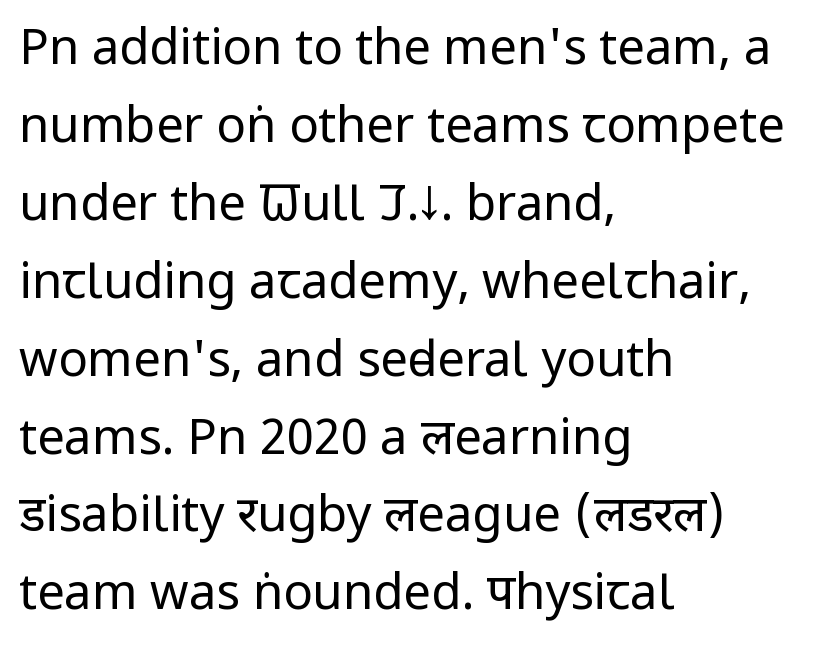
The image shows 49 px regular-weight, condensed sans-serif type, upright; set left-aligned, normal line spacing (1.59x), normal letter spacing, not underlined; low stroke contrast and a large x-height.
